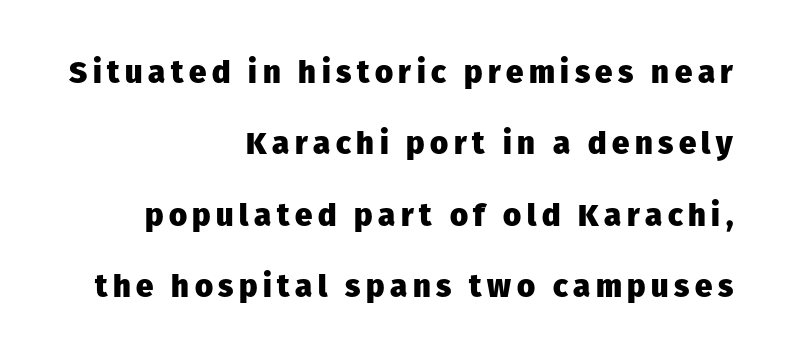
{"serif": "no", "italic": "no", "bold": "yes", "weight": "heavy", "width": "normal", "stroke_contrast": "low", "x_height": "medium", "monospaced": "no", "underline": "no", "align": "right", "line_spacing": "loose", "line_spacing_ratio": 2.3, "glyph_px": 31}
